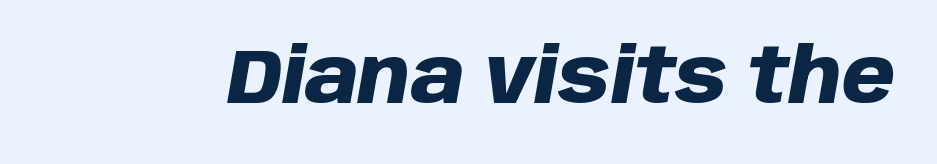
These lines were composed using italics. Letters rest on an invisible, unmarked baseline. How are the letters spaced? Ordinarily, with no added tracking. The passage shown is typed in a proportional face where columns would drift. Look at the stroke-to-counter ratio: heavy, a bold.
